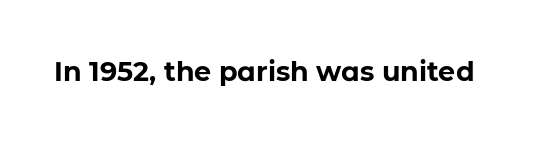
Q: Is the text bold? A: Yes.
Q: Is the text italic (slanted)? A: No, it is upright.
Q: Is the text underlined? A: No.
Q: Is the spacing between letters normal or unusually wide? A: Normal.
